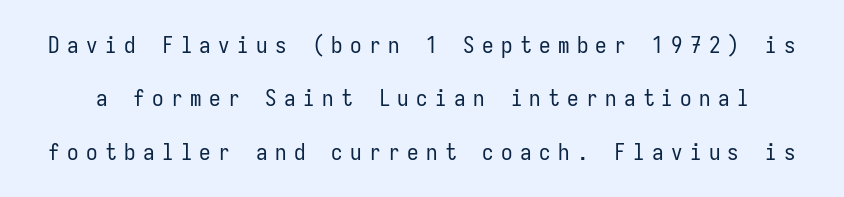
Q: Is the text bold? A: No.
Q: Is the text italic (slanted)? A: No, it is upright.
Q: Is the text underlined? A: No.
Q: Is the spacing between letters normal or unusually wide? A: Unusually wide.
Q: Is the spacing between lines tight, normal or loose? A: Loose.
